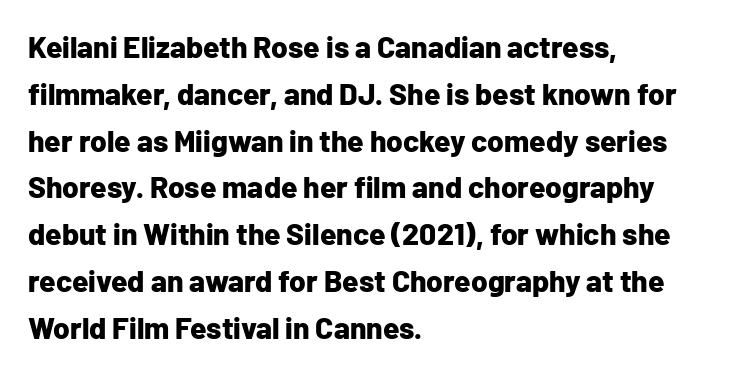
{"serif": "no", "italic": "no", "bold": "yes", "weight": "bold", "width": "normal", "stroke_contrast": "low", "x_height": "medium", "monospaced": "no", "underline": "no", "align": "left", "line_spacing": "normal", "line_spacing_ratio": 1.56, "letter_spacing": "normal", "letter_spacing_em": 0.0, "glyph_px": 30}
